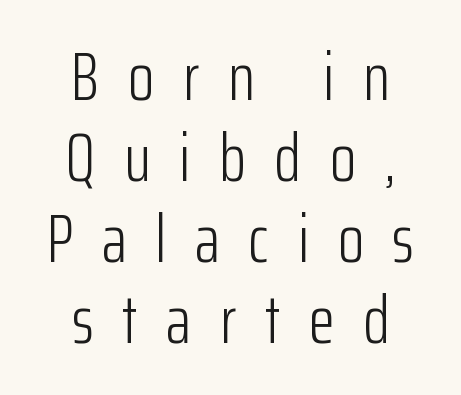
The weight tops out at a normal text grade. Both edges are ragged and mirror each other, which tells us the setting is centered. Check under the words: just untouched page. Notice how the stems are strictly vertical — no italics here.
